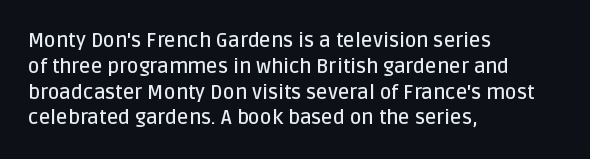
{"italic": "no", "bold": "semi", "underline": "no", "align": "left", "line_spacing": "normal", "line_spacing_ratio": 1.29, "letter_spacing": "normal", "letter_spacing_em": 0.0, "glyph_px": 20}
